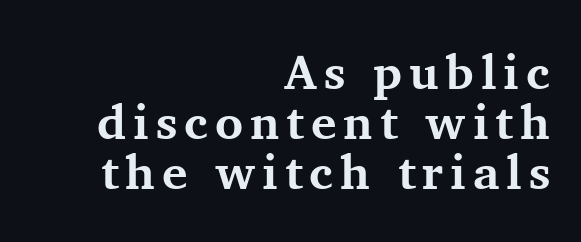
Q: Is the text bold? A: Yes.
Q: Is the text italic (slanted)? A: No, it is upright.
Q: Is the typeface a serif or a sans-serif typeface? A: Serif.
Q: Is the text underlined? A: No.
Q: How is the paragraph aligned? A: Right-aligned.
Q: Is the spacing between lines tight, normal or loose? A: Tight.
Q: Width (condensed, normal, or wide)? A: Normal.
Q: Stroke contrast? A: Medium.
Q: x-height? A: Medium.
Q: Monospaced? A: No.
